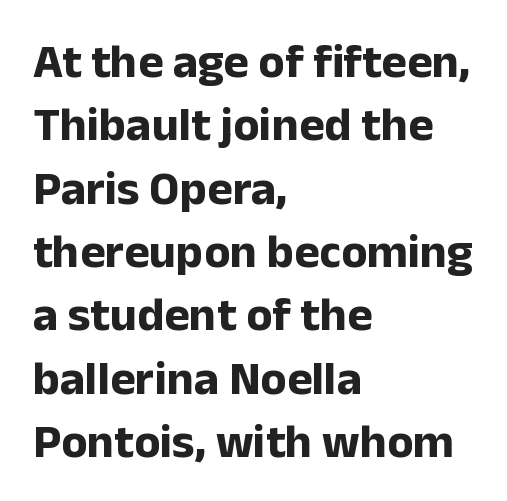
Q: Is the text bold? A: Yes.
Q: Is the text italic (slanted)? A: No, it is upright.
Q: Is the typeface a serif or a sans-serif typeface? A: Sans-serif.
Q: Is the text underlined? A: No.
Q: How is the paragraph aligned? A: Left-aligned.
Q: Is the spacing between letters normal or unusually wide? A: Normal.
Q: Is the spacing between lines tight, normal or loose? A: Normal.
Q: Width (condensed, normal, or wide)? A: Normal.
Q: Stroke contrast? A: Low.
Q: x-height? A: Medium.
Q: Monospaced? A: No.
